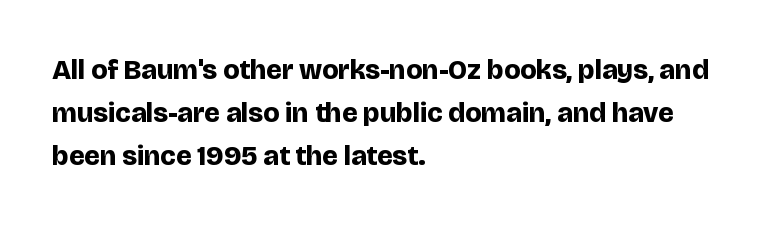
The face used here is proportionally spaced, like ordinary book or web type. The typesetting leans heavy: a genuine bold. Do the letters lean? They stand straight. The face used here is rendered with its standard letterfit.
